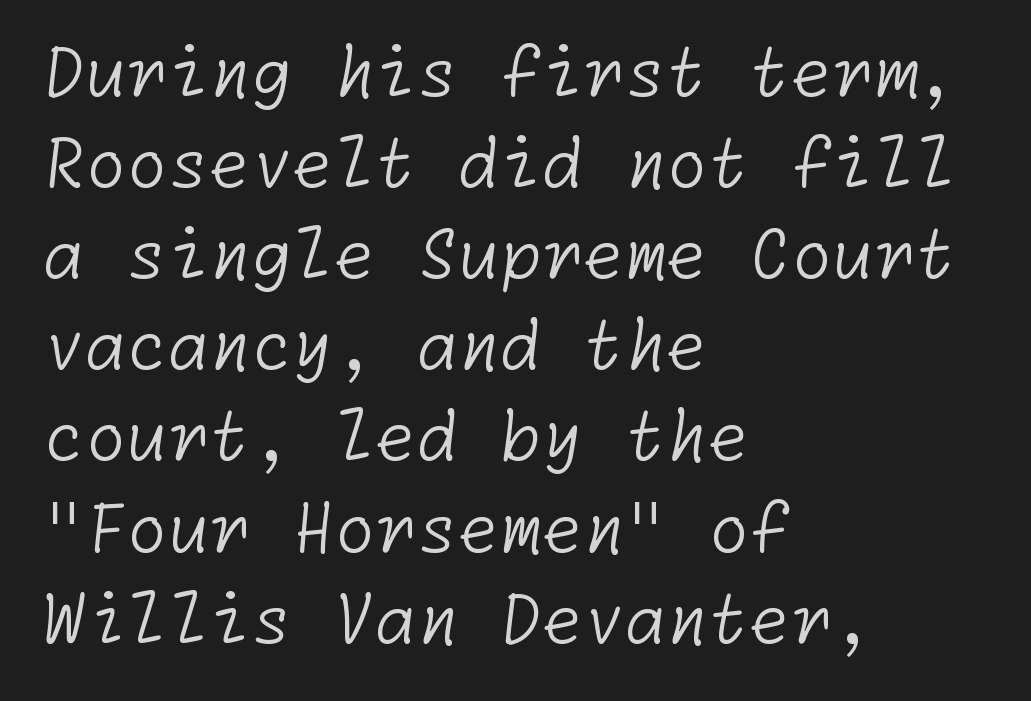
Q: Is the text bold? A: No.
Q: Is the typeface a serif or a sans-serif typeface? A: Sans-serif.
Q: Is the text underlined? A: No.
Q: How is the paragraph aligned? A: Left-aligned.
Q: Is the spacing between letters normal or unusually wide? A: Normal.
Q: Is the spacing between lines tight, normal or loose? A: Normal.
Q: Width (condensed, normal, or wide)? A: Normal.
Q: Stroke contrast? A: Low.
Q: x-height? A: Medium.
